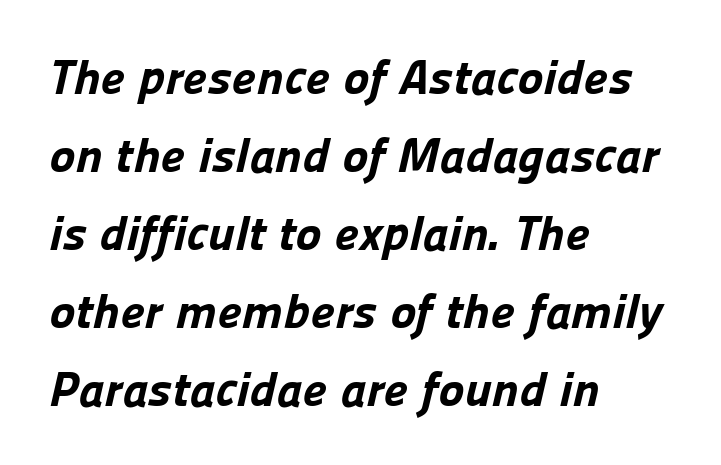
{"serif": "no", "bold": "yes", "weight": "bold", "width": "normal", "stroke_contrast": "low", "x_height": "medium", "monospaced": "no", "underline": "no", "align": "left", "line_spacing": "normal", "line_spacing_ratio": 1.59, "letter_spacing": "normal", "letter_spacing_em": 0.0, "glyph_px": 49}
